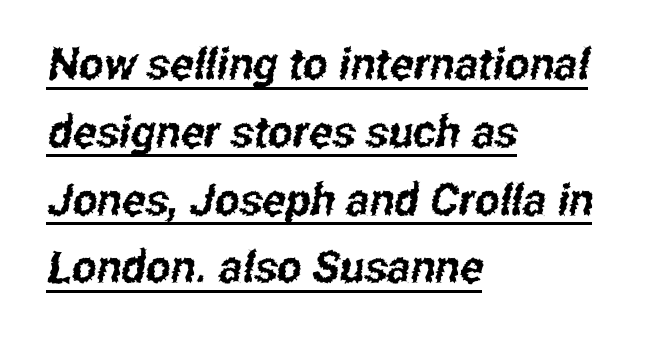
{"serif": "no", "width": "condensed", "stroke_contrast": "low", "x_height": "medium", "monospaced": "no", "underline": "yes", "align": "left", "line_spacing": "normal", "line_spacing_ratio": 1.54, "letter_spacing": "normal", "letter_spacing_em": 0.0, "glyph_px": 44}
